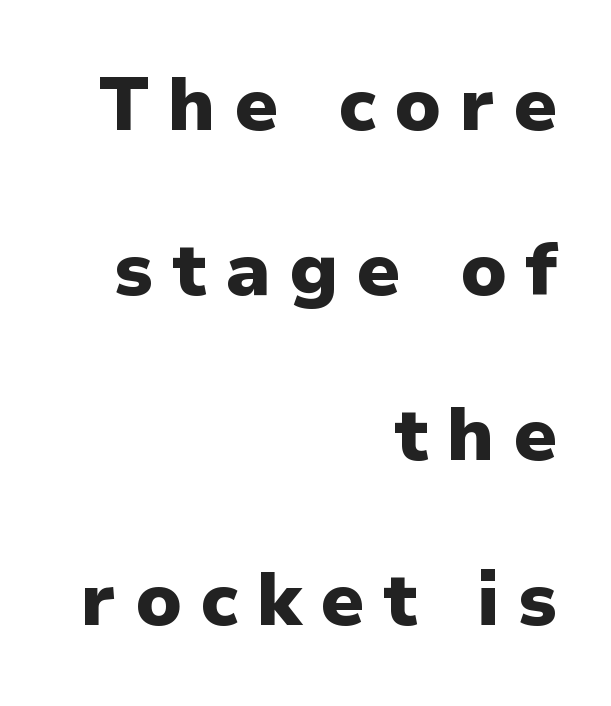
The letters advance in unequal steps, a hallmark of proportional type. How heavy is the stroke? Heavy — this is a bold. One glance says open: line gaps are wider than usual. Each row of text sits above clean, open space. Characters remain perfectly vertical along every line. Letter spacing: wide.
